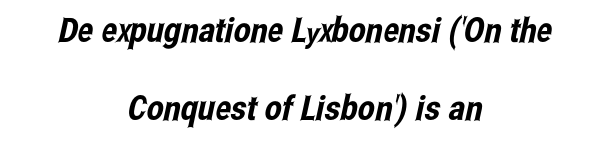
Q: Is the typeface a serif or a sans-serif typeface? A: Sans-serif.
Q: Is the text underlined? A: No.
Q: How is the paragraph aligned? A: Centered.
Q: Is the spacing between letters normal or unusually wide? A: Normal.
Q: Is the spacing between lines tight, normal or loose? A: Loose.
Q: Width (condensed, normal, or wide)? A: Condensed.
Q: Stroke contrast? A: Low.
Q: x-height? A: Medium.
Q: Monospaced? A: No.
